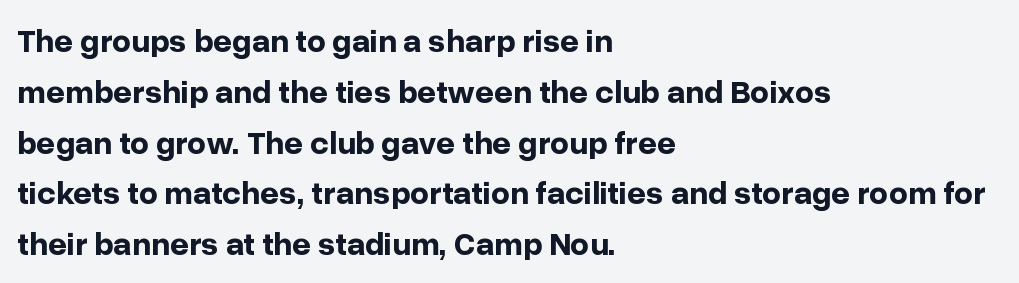
{"serif": "no", "italic": "no", "bold": "yes", "weight": "bold", "width": "normal", "stroke_contrast": "low", "x_height": "medium", "monospaced": "no", "underline": "no", "align": "left", "line_spacing": "normal", "line_spacing_ratio": 1.54, "letter_spacing": "normal", "letter_spacing_em": 0.0, "glyph_px": 33}
